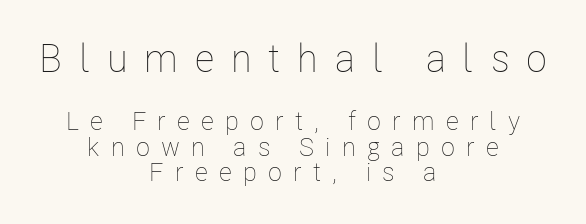
The specimen reads as upright at a glance. Honestly, the rows look squashed on top of each other. The upper block of text is set noticeably larger than the block beneath it. This rendering features lettering with no underline. This rendering widens character spacing well past its baseline value. Ink coverage per letter is moderate at most.
